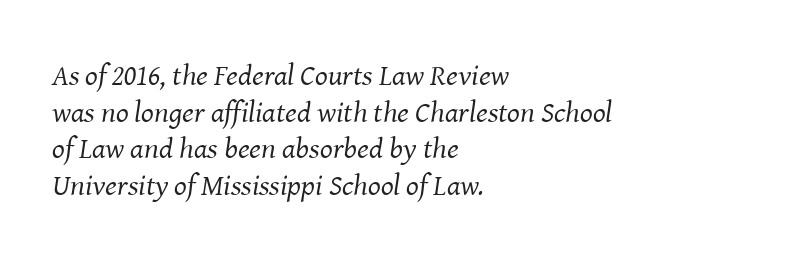
Q: Is the text bold? A: No.
Q: Is the text italic (slanted)? A: Yes, it leans right by about 8 degrees.
Q: Is the typeface a serif or a sans-serif typeface? A: Serif.
Q: Is the text underlined? A: No.
Q: How is the paragraph aligned? A: Left-aligned.
Q: Is the spacing between letters normal or unusually wide? A: Normal.
Q: Width (condensed, normal, or wide)? A: Normal.
Q: Stroke contrast? A: Medium.
Q: x-height? A: Medium.
Q: Monospaced? A: No.
